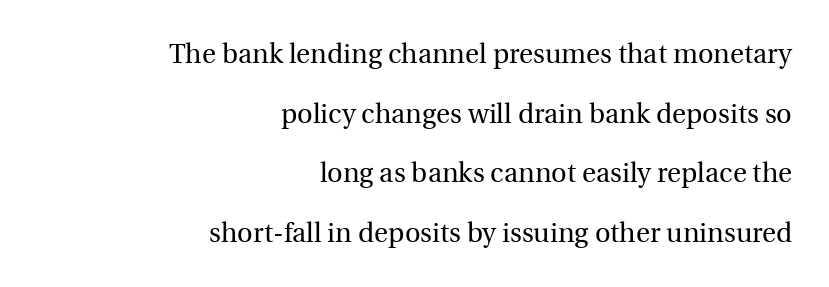
Q: Is the text bold? A: No.
Q: Is the text italic (slanted)? A: No, it is upright.
Q: Is the text underlined? A: No.
Q: How is the paragraph aligned? A: Right-aligned.
Q: Is the spacing between letters normal or unusually wide? A: Normal.
Q: Is the spacing between lines tight, normal or loose? A: Loose.
